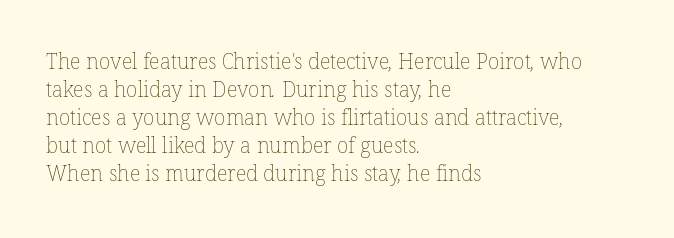
Letter spacing: default. Only glyphs here, with clear space below each row. The compositor pushed each line to the left boundary. The face looks like a standard text weight, possibly lighter. The rendering uses a moderate line-height, typical for paragraphs.
